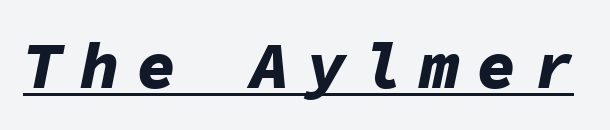
Honestly, the letter spacing is so wide it's the main thing you notice. The text carries the slant typical of an italic or oblique font. Do the characters align in a grid? Yes, the font is monospaced. Decoration check: the copy is underlined. Summary of weight: heavy, a full bold.
